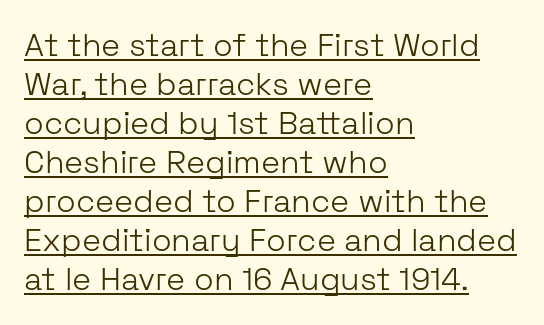
{"serif": "no", "italic": "no", "bold": "no", "weight": "light", "width": "normal", "stroke_contrast": "low", "x_height": "medium", "monospaced": "no", "underline": "yes", "align": "left", "line_spacing_ratio": 1.22, "letter_spacing": "normal", "letter_spacing_em": 0.0, "glyph_px": 32}
